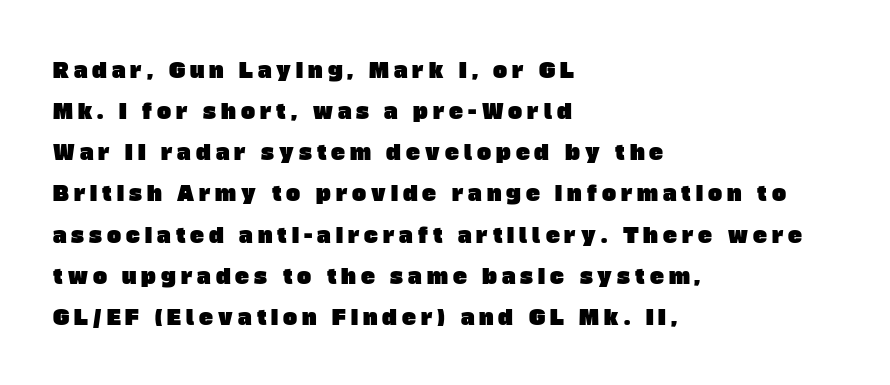
These lines stack with their left ends in a neat column. Glyph-to-glyph distance is far greater than everyday printed text. Widely set lines give the paragraph a tall, airy silhouette. The foot of each line stays bare and open.
